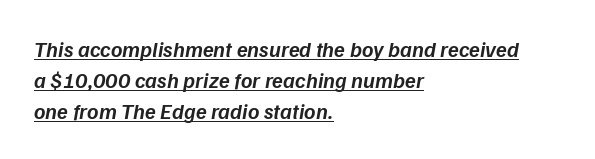
Q: Is the text bold? A: Semi-bold.
Q: Is the text italic (slanted)? A: Yes, it leans right by about 9 degrees.
Q: Is the text underlined? A: Yes.
Q: How is the paragraph aligned? A: Left-aligned.
Q: Is the spacing between letters normal or unusually wide? A: Normal.
Q: Is the spacing between lines tight, normal or loose? A: Normal.
